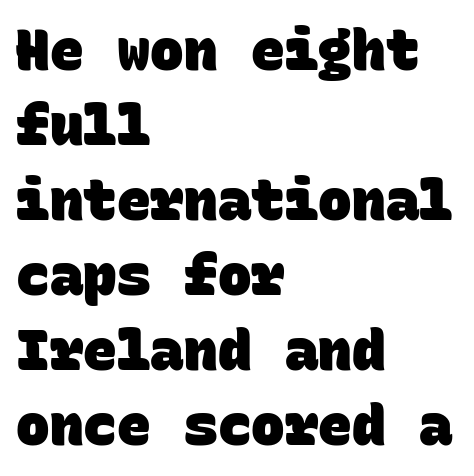
The image shows 56 px heavy sans-serif type, monospaced; set left-aligned, normal line spacing (1.34x), normal letter spacing, not underlined; low stroke contrast and a large x-height.
